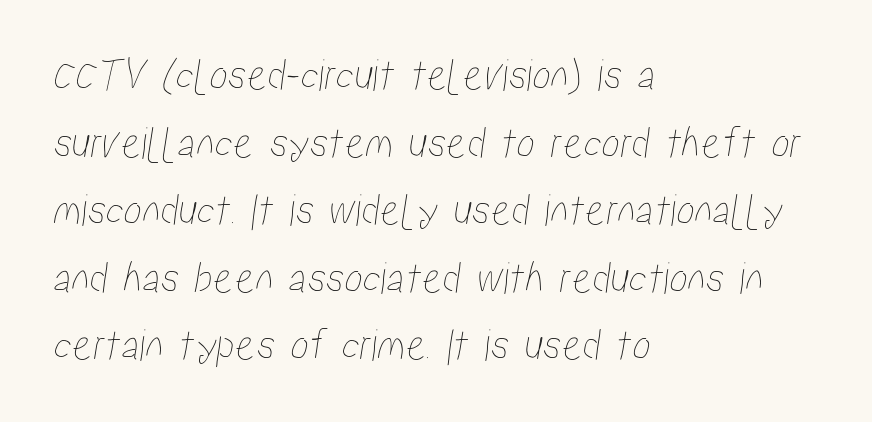
Reading down the block, your eye returns to a fixed left position each line. Only glyphs here, with clear space below each row. Varying glyph widths throughout — classic text-font behaviour. The line-height multiplier appears to be the usual default. The type is set solid horizontally, with unmodified tracking.
